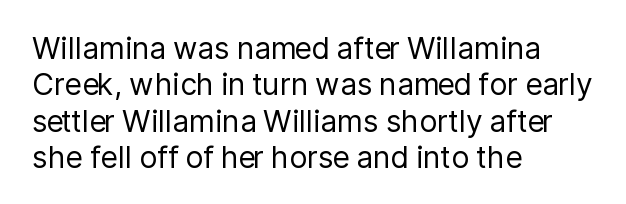
Q: Is the text bold? A: No.
Q: Is the text italic (slanted)? A: No, it is upright.
Q: Is the typeface a serif or a sans-serif typeface? A: Sans-serif.
Q: Is the text underlined? A: No.
Q: How is the paragraph aligned? A: Left-aligned.
Q: Is the spacing between letters normal or unusually wide? A: Normal.
Q: Width (condensed, normal, or wide)? A: Normal.
Q: Stroke contrast? A: Low.
Q: x-height? A: Medium.
Q: Monospaced? A: No.
